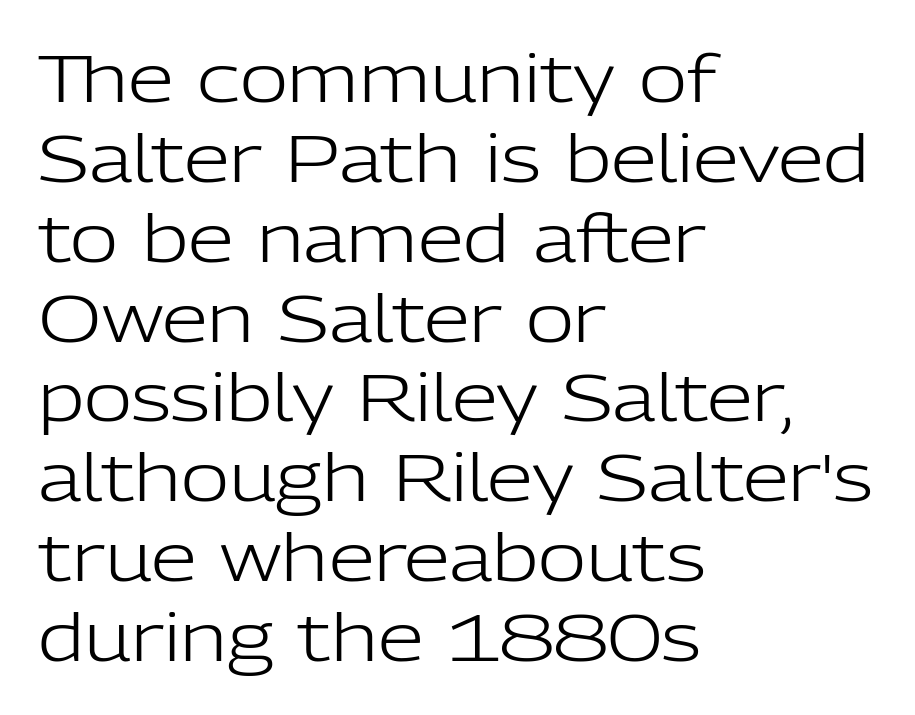
Q: Is the text bold? A: No.
Q: Is the text italic (slanted)? A: No, it is upright.
Q: Is the typeface a serif or a sans-serif typeface? A: Sans-serif.
Q: Is the text underlined? A: No.
Q: How is the paragraph aligned? A: Left-aligned.
Q: Is the spacing between letters normal or unusually wide? A: Normal.
Q: Width (condensed, normal, or wide)? A: Normal.
Q: Stroke contrast? A: Low.
Q: x-height? A: Medium.
Q: Monospaced? A: No.
